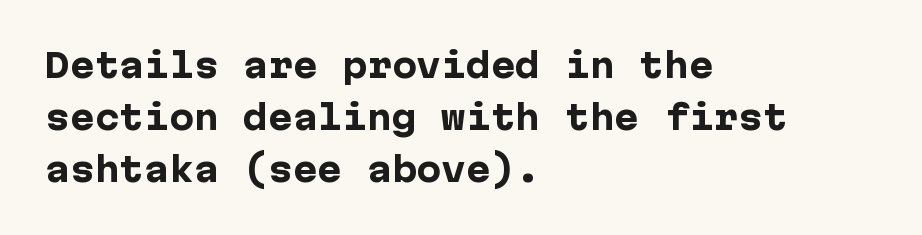
The image shows 33 px heavy sans-serif type, upright; set left-aligned, normal line spacing (1.58x), normal letter spacing, not underlined; low stroke contrast and a medium x-height.
